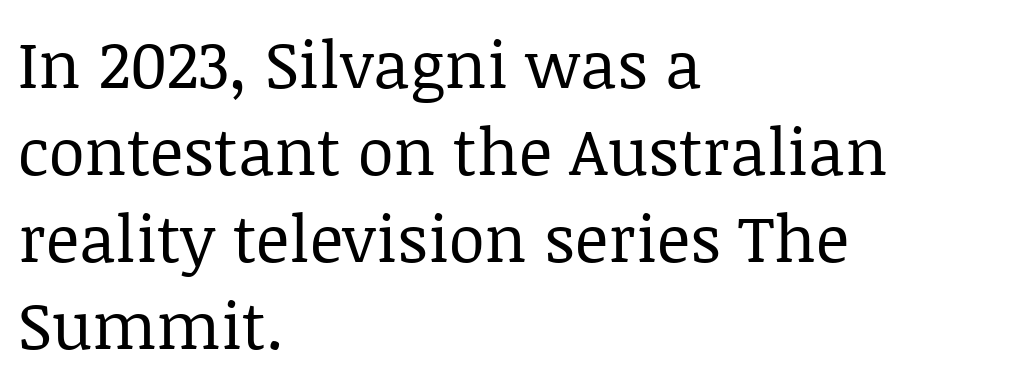
{"serif": "yes", "italic": "no", "bold": "no", "weight": "regular", "width": "normal", "stroke_contrast": "low", "x_height": "large", "monospaced": "no", "underline": "no", "align": "left", "line_spacing": "normal", "line_spacing_ratio": 1.34, "letter_spacing": "normal", "letter_spacing_em": 0.0, "glyph_px": 65}
